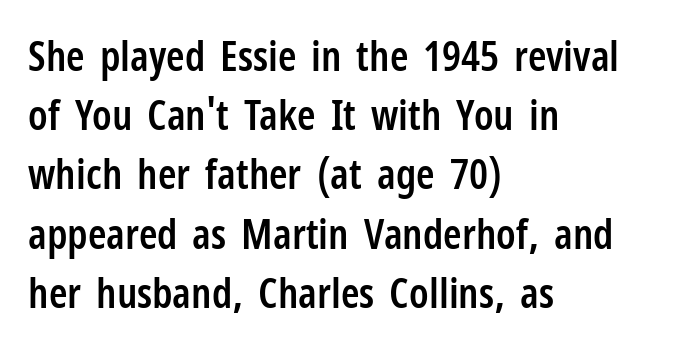
The image shows 42 px semibold, condensed sans-serif type, upright; set left-aligned, normal line spacing (1.41x), normal letter spacing, not underlined; low stroke contrast and a medium x-height.
